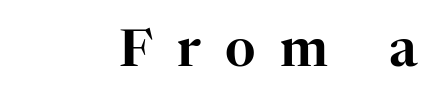
{"serif": "yes", "italic": "no", "width": "normal", "stroke_contrast": "high", "x_height": "medium", "monospaced": "no", "underline": "no", "letter_spacing": "wide", "letter_spacing_em": 0.47, "glyph_px": 52}
